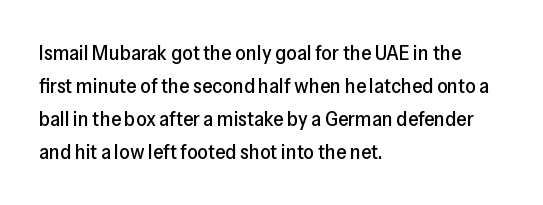
{"italic": "no", "underline": "no", "align": "left", "line_spacing": "normal", "line_spacing_ratio": 1.57, "letter_spacing": "normal", "letter_spacing_em": 0.0, "glyph_px": 21}
